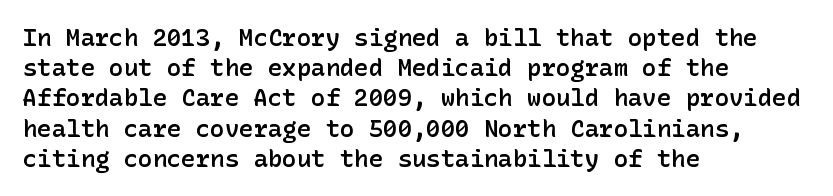
The image shows 24 px text type, upright; set left-aligned, normal line spacing (1.26x), normal letter spacing, not underlined.
